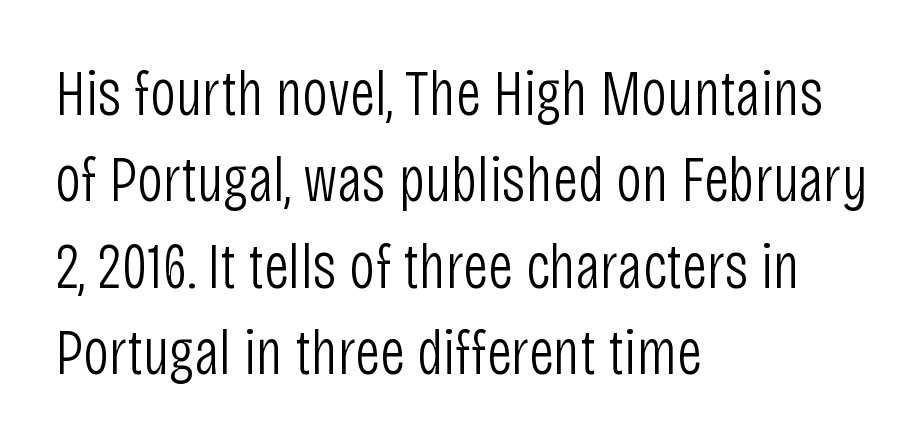
The image shows 64 px light, condensed sans-serif type, upright; set left-aligned, normal line spacing (1.35x), normal letter spacing, not underlined; low stroke contrast and a large x-height.
